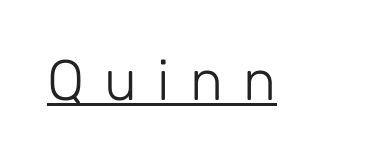
Q: Is the text bold? A: No.
Q: Is the text italic (slanted)? A: No, it is upright.
Q: Is the typeface a serif or a sans-serif typeface? A: Sans-serif.
Q: Is the text underlined? A: Yes.
Q: Is the spacing between letters normal or unusually wide? A: Unusually wide.
Q: Width (condensed, normal, or wide)? A: Normal.
Q: Stroke contrast? A: Low.
Q: x-height? A: Medium.
Q: Monospaced? A: No.
